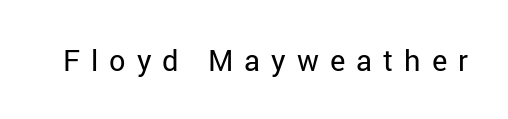
Q: Is the text bold? A: No.
Q: Is the text italic (slanted)? A: No, it is upright.
Q: Is the typeface a serif or a sans-serif typeface? A: Sans-serif.
Q: Is the text underlined? A: No.
Q: Is the spacing between letters normal or unusually wide? A: Unusually wide.
Q: Width (condensed, normal, or wide)? A: Normal.
Q: Stroke contrast? A: Low.
Q: x-height? A: Medium.
Q: Monospaced? A: No.
